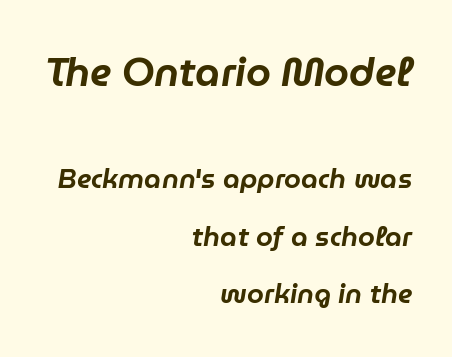
{"italic": "yes", "lean": "right", "slant_degrees": 9, "width": "normal", "stroke_contrast": "low", "x_height": "medium", "monospaced": "no", "underline": "no", "align": "right", "line_spacing": "loose", "line_spacing_ratio": 2.13, "letter_spacing": "normal", "letter_spacing_em": 0.0, "larger_block": "first", "size_ratio": 1.48, "glyph_px": 40}
